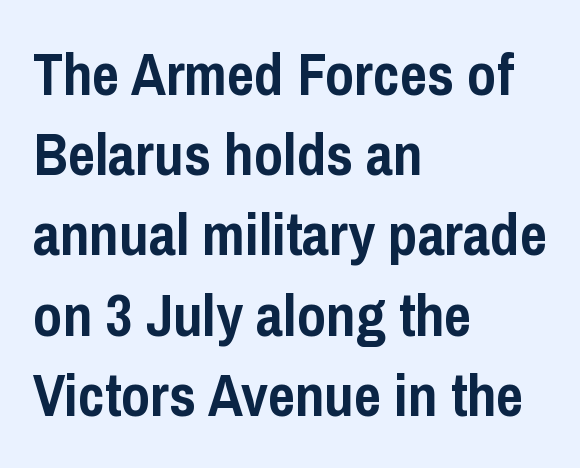
The image shows 59 px semibold, condensed sans-serif type, upright; set left-aligned, normal line spacing (1.36x), normal letter spacing, not underlined; low stroke contrast and a medium x-height.
